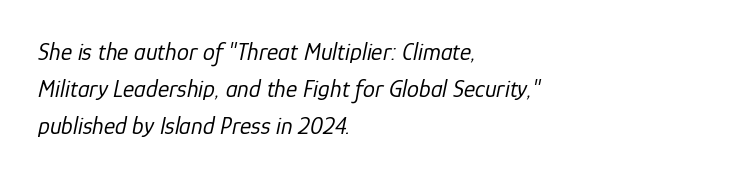
The image shows 24 px text type, italic (leaning right); set left-aligned, normal line spacing (1.54x), normal letter spacing, not underlined.
